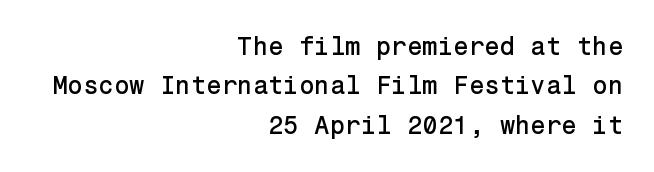
{"italic": "no", "underline": "no", "align": "right", "line_spacing": "normal", "line_spacing_ratio": 1.58, "letter_spacing": "normal", "letter_spacing_em": 0.0, "glyph_px": 25}
